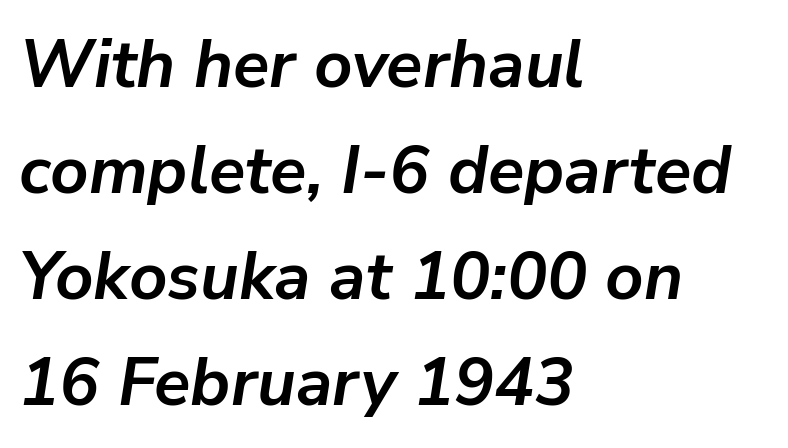
The face used here has the dense, thick strokes of a bold. You can tell it's italic because the verticals aren't actually vertical. The letters sit at their default tracking, neither squeezed nor spread. Each letter keeps its own natural width here, so spacing adapts to shape. These lines sit exactly where default settings would place them.
